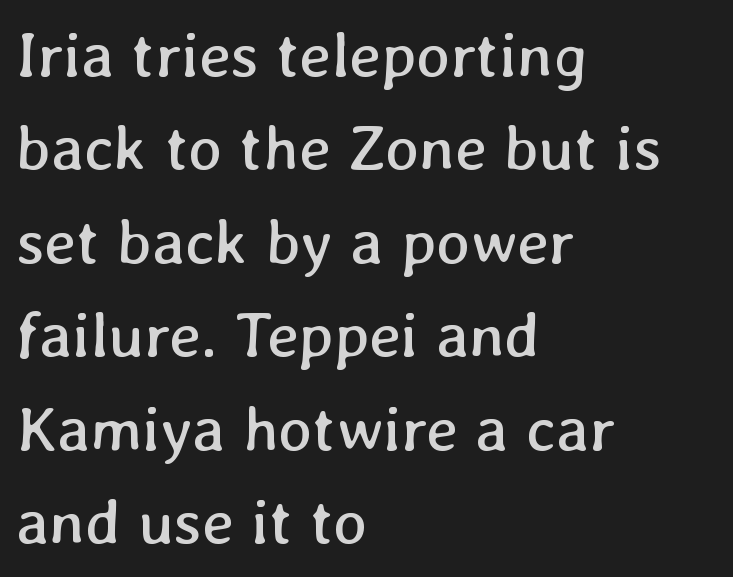
{"bold": "no", "weight": "regular", "width": "normal", "stroke_contrast": "low", "x_height": "medium", "monospaced": "no", "underline": "no", "align": "left", "line_spacing": "normal", "line_spacing_ratio": 1.46, "letter_spacing": "normal", "letter_spacing_em": 0.0, "glyph_px": 64}
